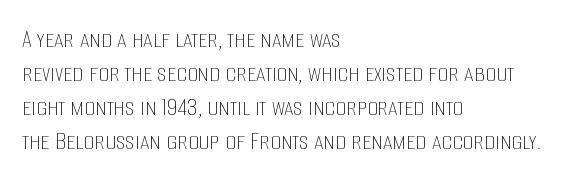
The image shows 27 px text type, upright; set left-aligned, normal line spacing (1.26x), normal letter spacing, not underlined.
